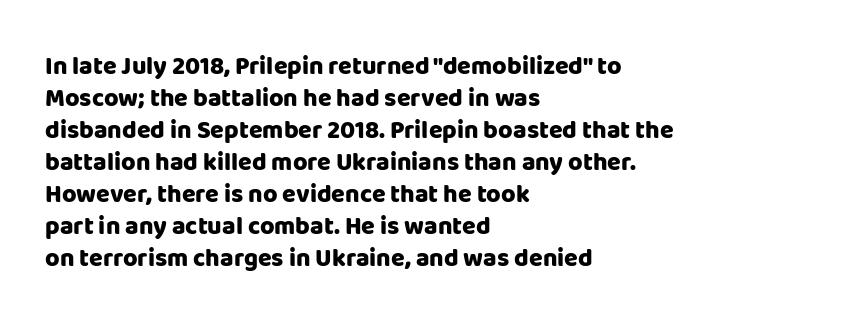
The typesetter chose a ragged-right arrangement here. The line texture is even and compact thanks to regular tracking. Summary of weight: heavy, a full bold. Vertically, the passage feels balanced, rows spaced as you'd expect. In terms of posture, this sample is upright.
